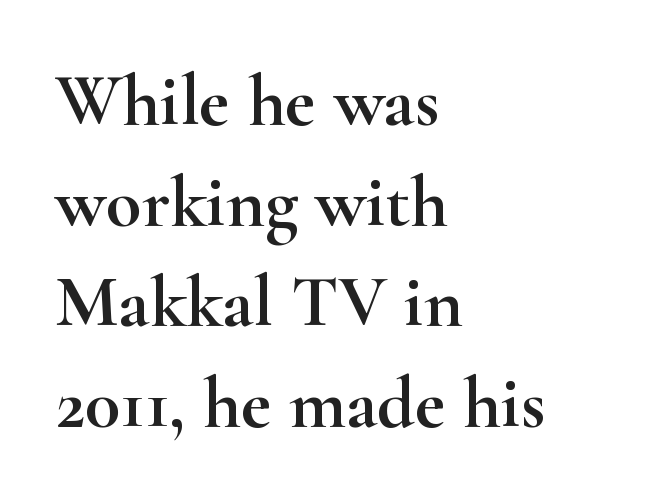
Q: Is the text italic (slanted)? A: No, it is upright.
Q: Is the typeface a serif or a sans-serif typeface? A: Serif.
Q: Is the text underlined? A: No.
Q: How is the paragraph aligned? A: Left-aligned.
Q: Is the spacing between letters normal or unusually wide? A: Normal.
Q: Is the spacing between lines tight, normal or loose? A: Normal.
Q: Width (condensed, normal, or wide)? A: Wide.
Q: Stroke contrast? A: High.
Q: x-height? A: Small.
Q: Monospaced? A: No.
